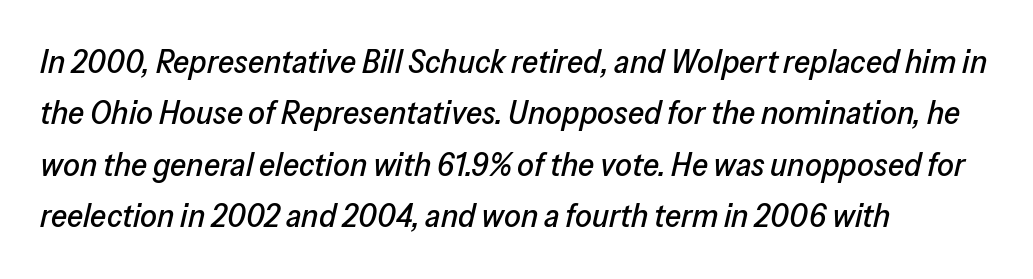
{"italic": "yes", "lean": "right", "slant_degrees": 13, "width": "normal", "stroke_contrast": "low", "x_height": "medium", "monospaced": "no", "underline": "no", "align": "left", "line_spacing": "normal", "line_spacing_ratio": 1.56, "letter_spacing": "normal", "letter_spacing_em": 0.0, "glyph_px": 33}
